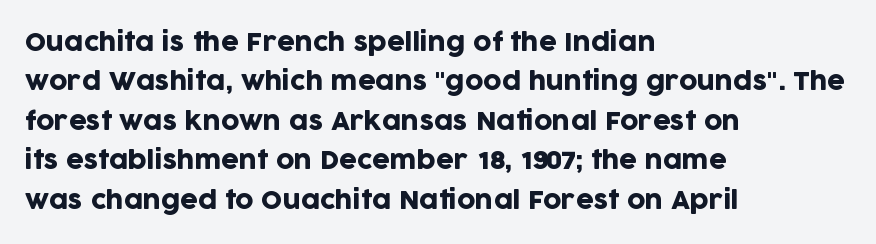
The image shows 25 px text type, upright; set left-aligned, normal line spacing (1.58x), normal letter spacing, not underlined.
